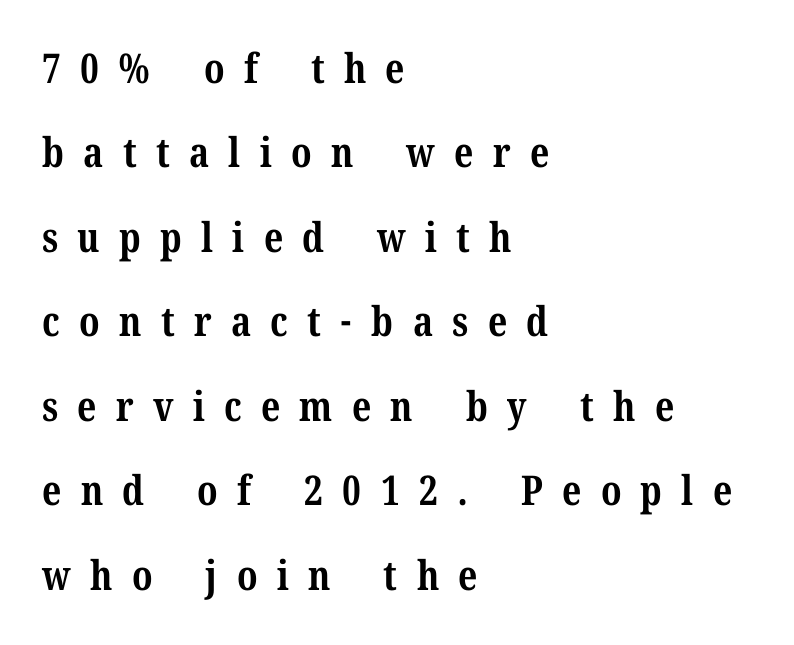
The image shows 41 px bold serif type, upright; set left-aligned, loose line spacing (2.06x), unusually wide letter spacing (+0.47 em), not underlined; medium stroke contrast and a medium x-height.
